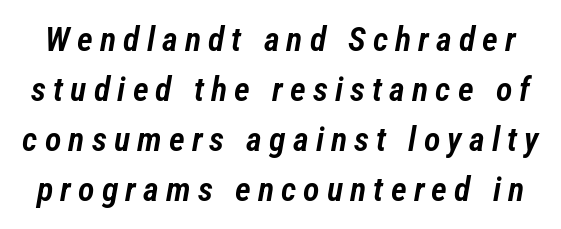
Check the space under the baseline: it is left empty. The passage shown is semibold, sitting just below true bold. Proportional: the letters do not fall into vertical columns. Tracking value appears strongly positive — letters spread wide.
